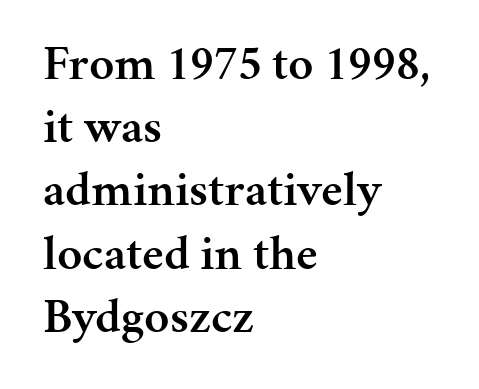
Q: Is the text bold? A: Semi-bold.
Q: Is the text italic (slanted)? A: No, it is upright.
Q: Is the typeface a serif or a sans-serif typeface? A: Serif.
Q: Is the text underlined? A: No.
Q: How is the paragraph aligned? A: Left-aligned.
Q: Is the spacing between letters normal or unusually wide? A: Normal.
Q: Is the spacing between lines tight, normal or loose? A: Normal.
Q: Width (condensed, normal, or wide)? A: Normal.
Q: Stroke contrast? A: Medium.
Q: x-height? A: Medium.
Q: Monospaced? A: No.
